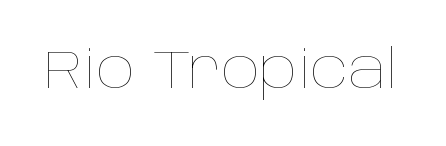
{"italic": "no", "bold": "no", "weight": "thin", "width": "normal", "stroke_contrast": "low", "x_height": "large", "monospaced": "no", "underline": "no", "letter_spacing": "normal", "letter_spacing_em": 0.0, "glyph_px": 54}
